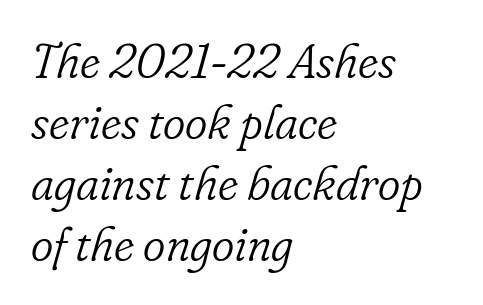
The image shows 48 px light serif type, italic (leaning right); set left-aligned, normal line spacing (1.27x), normal letter spacing, not underlined; low stroke contrast and a small x-height.
